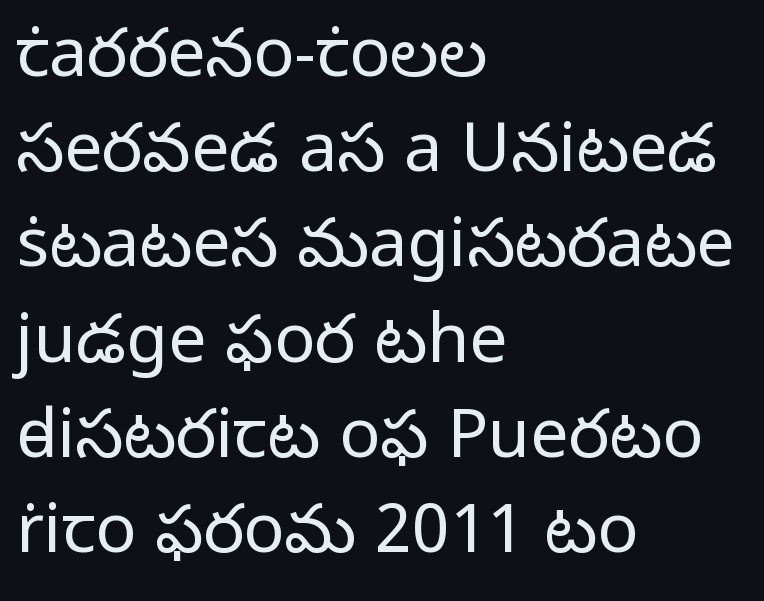
The image shows 68 px light sans-serif type, upright; set left-aligned, normal line spacing (1.4x), normal letter spacing, not underlined; low stroke contrast and a medium x-height.
